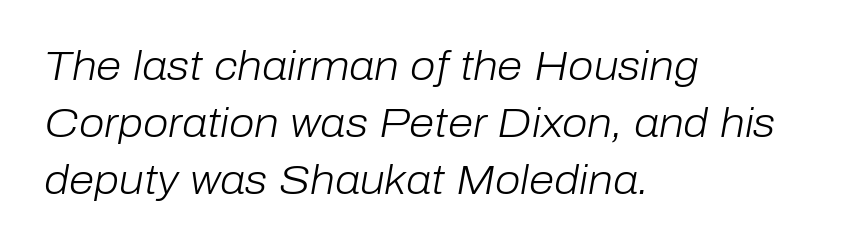
{"italic": "yes", "lean": "right", "slant_degrees": 10, "bold": "no", "weight": "light", "width": "normal", "stroke_contrast": "low", "x_height": "medium", "monospaced": "no", "underline": "no", "align": "left", "line_spacing": "normal", "line_spacing_ratio": 1.39, "letter_spacing": "normal", "letter_spacing_em": 0.0, "glyph_px": 41}
